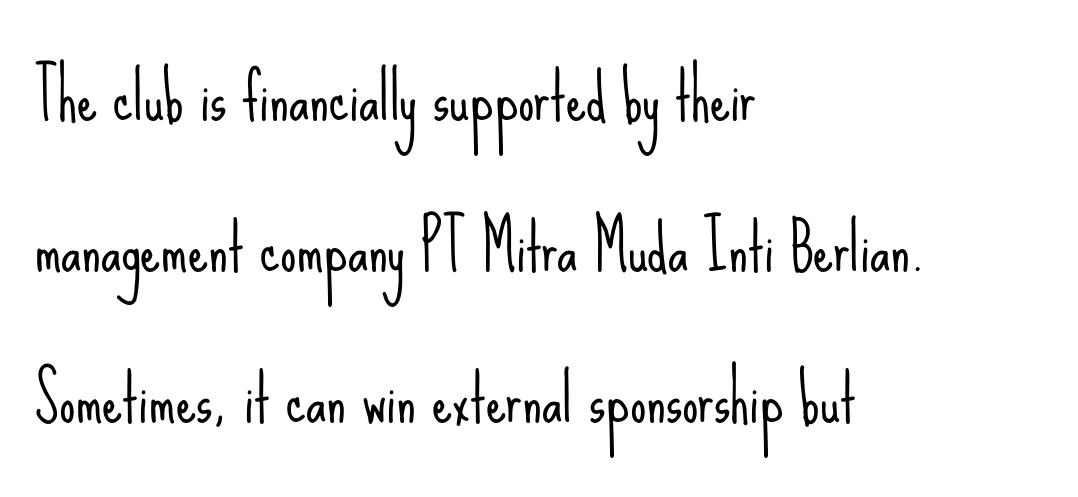
The image shows 64 px light, condensed sans-serif type, upright; set left-aligned, loose line spacing (2.36x), normal letter spacing, not underlined; low stroke contrast and a small x-height.
